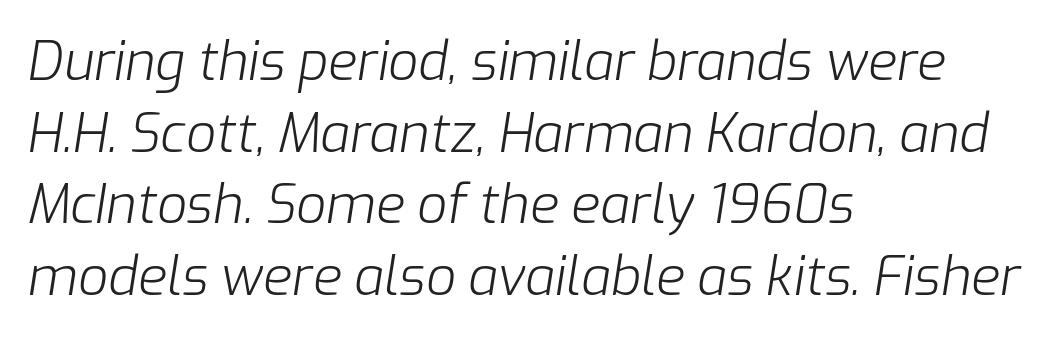
{"italic": "yes", "lean": "right", "slant_degrees": 9, "bold": "no", "weight": "light", "width": "normal", "stroke_contrast": "low", "x_height": "medium", "monospaced": "no", "underline": "no", "align": "left", "line_spacing": "normal", "line_spacing_ratio": 1.35, "letter_spacing": "normal", "letter_spacing_em": 0.0, "glyph_px": 53}
